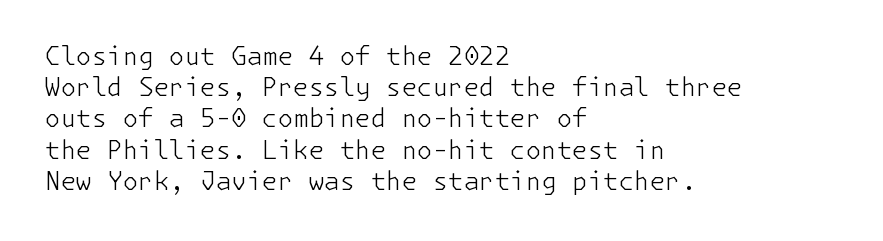
Q: Is the text bold? A: No.
Q: Is the text italic (slanted)? A: No, it is upright.
Q: Is the text underlined? A: No.
Q: How is the paragraph aligned? A: Left-aligned.
Q: Is the spacing between letters normal or unusually wide? A: Normal.
Q: Is the spacing between lines tight, normal or loose? A: Normal.
